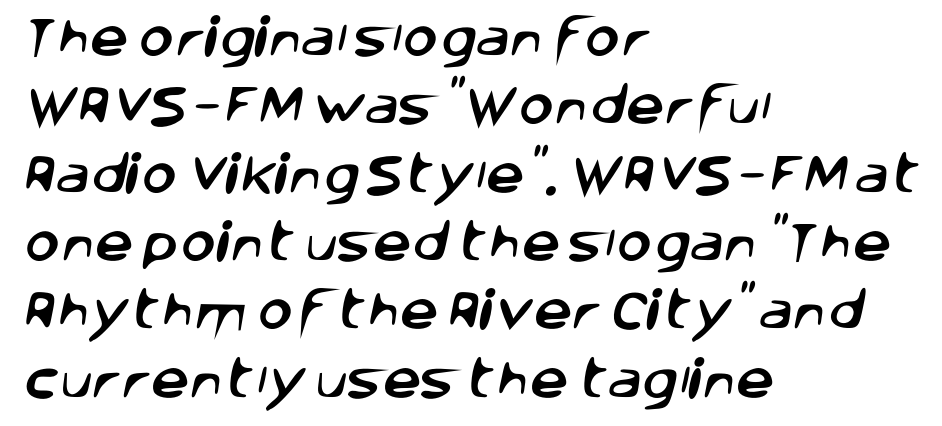
The compositor pushed each line to the left boundary. Regarding leading, the lines here are spaced in the standard way. Descender tails drop into unmarked territory. The passage shown is typed in a proportional face where columns would drift.
